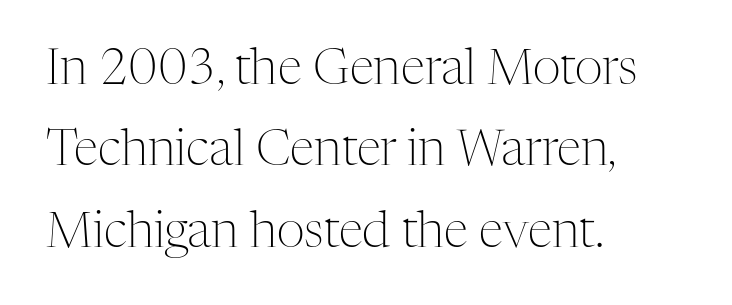
Just letters on the line, the space beneath them empty. The tracking reads as untouched default to a designer's eye. Stem width sits at or under what a default text font uses. If you drew a line through each stem, it would be perfectly vertical.
